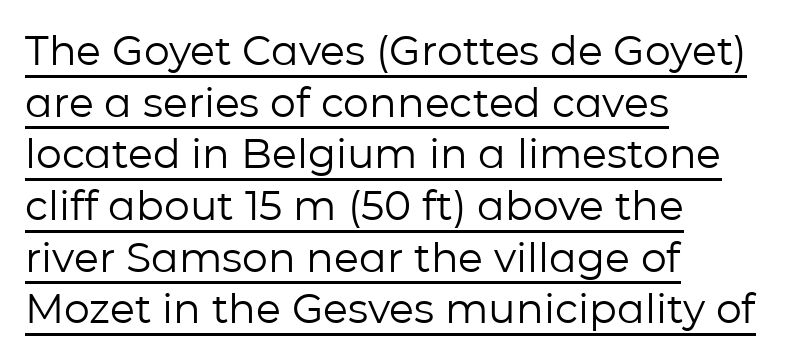
The image shows 41 px regular-weight sans-serif type, upright; set left-aligned, normal line spacing (1.26x), normal letter spacing, underlined; low stroke contrast and a medium x-height.
